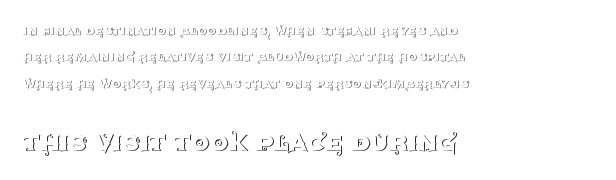
{"serif": "yes", "italic": "no", "bold": "no", "weight": "thin", "width": "normal", "stroke_contrast": "medium", "x_height": "large", "monospaced": "no", "underline": "no", "align": "left", "line_spacing_ratio": 1.76, "letter_spacing": "normal", "letter_spacing_em": 0.0, "larger_block": "second", "size_ratio": 2.0, "glyph_px": 30}
